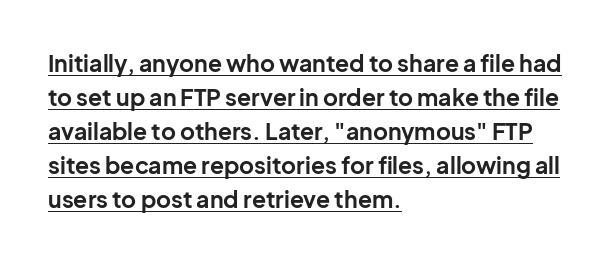
Q: Is the text bold? A: Yes.
Q: Is the text italic (slanted)? A: No, it is upright.
Q: Is the text underlined? A: Yes.
Q: How is the paragraph aligned? A: Left-aligned.
Q: Is the spacing between letters normal or unusually wide? A: Normal.
Q: Is the spacing between lines tight, normal or loose? A: Normal.
